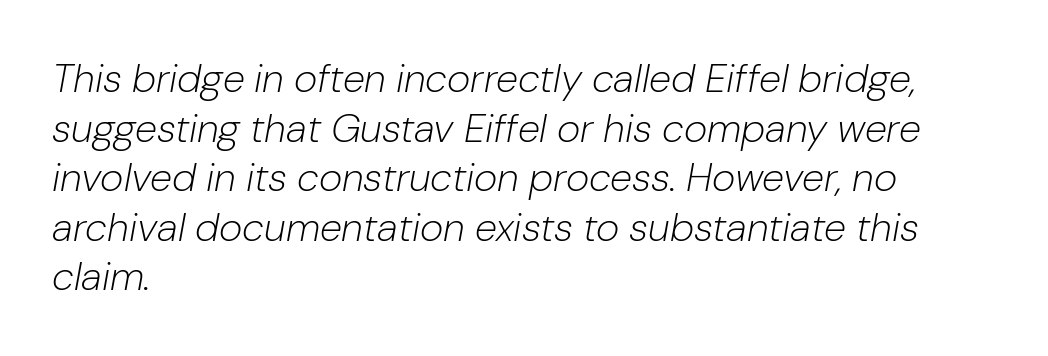
The image shows 40 px light type, italic (leaning right); set left-aligned, line spacing 1.24x, normal letter spacing, not underlined; low stroke contrast and a medium x-height.
